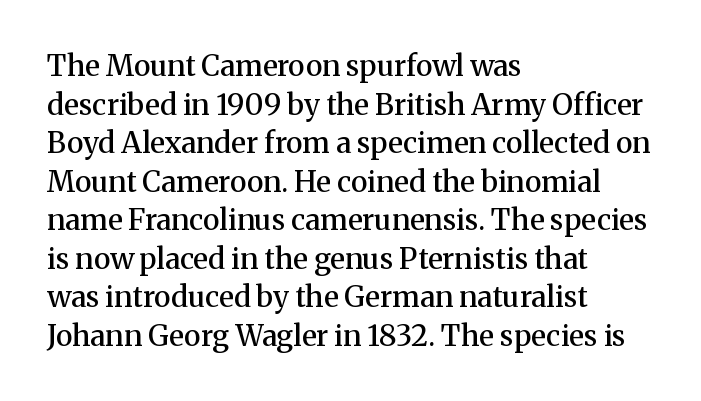
Weight: semibold (demi). Leading: standard. These lines keep a tight, regular rhythm from letter to letter. Note the varied advance widths — an 'i' is clearly narrower than an 'm'. All the whitespace from short lines collects on the right. A typesetter would mark this as roman, not italic.
